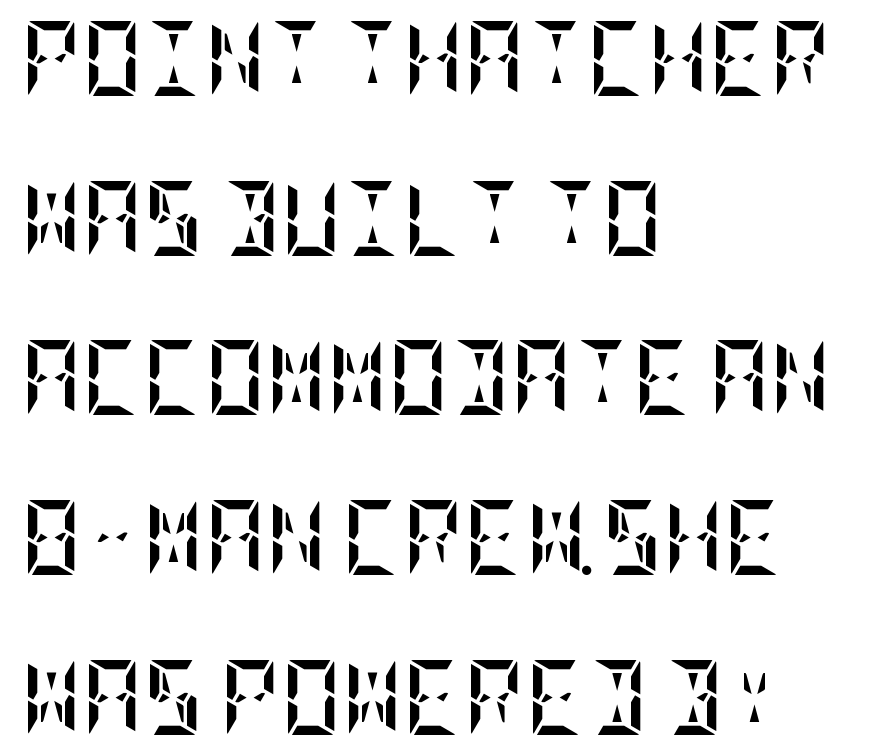
Q: Is the text bold? A: Yes.
Q: Is the text italic (slanted)? A: No, it is upright.
Q: Is the text underlined? A: No.
Q: How is the paragraph aligned? A: Left-aligned.
Q: Is the spacing between letters normal or unusually wide? A: Normal.
Q: Is the spacing between lines tight, normal or loose? A: Loose.
Q: Width (condensed, normal, or wide)? A: Condensed.
Q: Stroke contrast? A: Low.
Q: x-height? A: Large.
